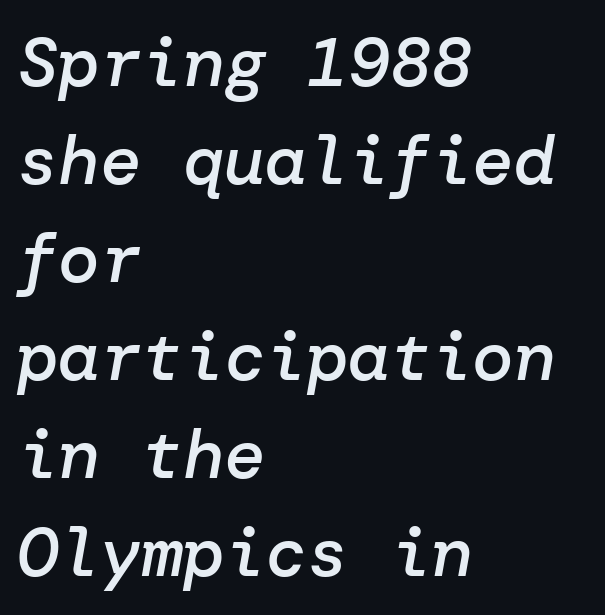
The image shows 69 px semibold type, italic (leaning right); set left-aligned, normal line spacing (1.42x), normal letter spacing, not underlined; low stroke contrast and a medium x-height.
